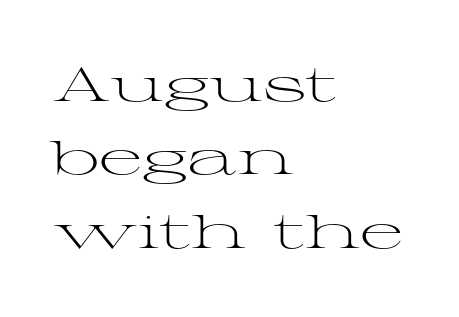
{"serif": "yes", "italic": "no", "bold": "no", "weight": "light", "width": "wide", "stroke_contrast": "medium", "x_height": "medium", "monospaced": "no", "underline": "no", "align": "left", "line_spacing": "normal", "line_spacing_ratio": 1.56, "letter_spacing": "normal", "letter_spacing_em": 0.0, "glyph_px": 47}
